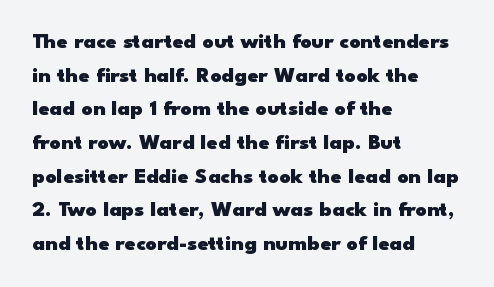
This sample is left-justified, so line endings fall wherever the words run out. Ascenders rise straight up at ninety degrees. Notice how descenders clear the ascenders below comfortably — that's standard leading. Is the type bold? Yes — the strokes are clearly thick and heavy.
